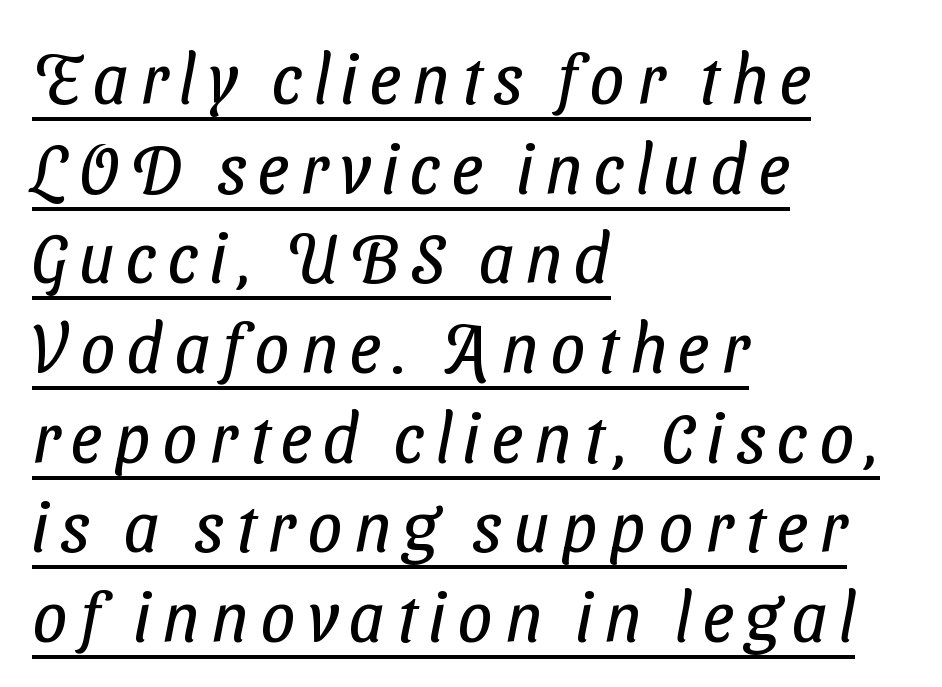
{"serif": "no", "bold": "no", "weight": "regular", "width": "condensed", "stroke_contrast": "low", "x_height": "medium", "monospaced": "no", "underline": "yes", "align": "left", "line_spacing": "normal", "line_spacing_ratio": 1.3, "glyph_px": 69}
